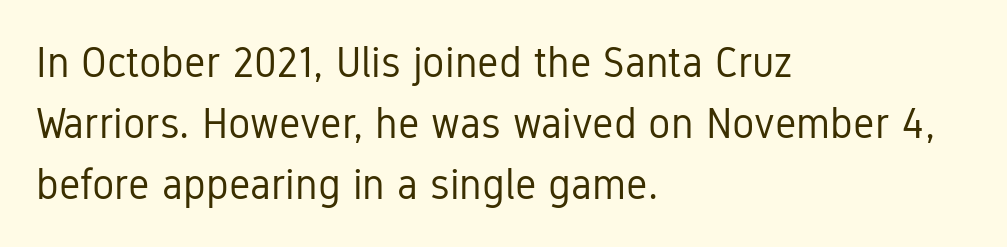
The horizontal fit of the characters is conventional and even. A typesetter would mark this as roman, not italic. Weight: in the light-to-regular range. Leading: standard.
